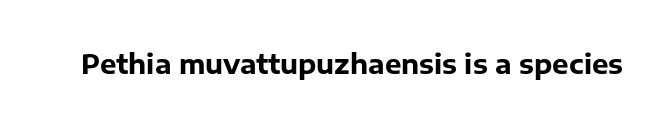
Q: Is the text bold? A: Yes.
Q: Is the text italic (slanted)? A: No, it is upright.
Q: Is the text underlined? A: No.
Q: Is the spacing between letters normal or unusually wide? A: Normal.
